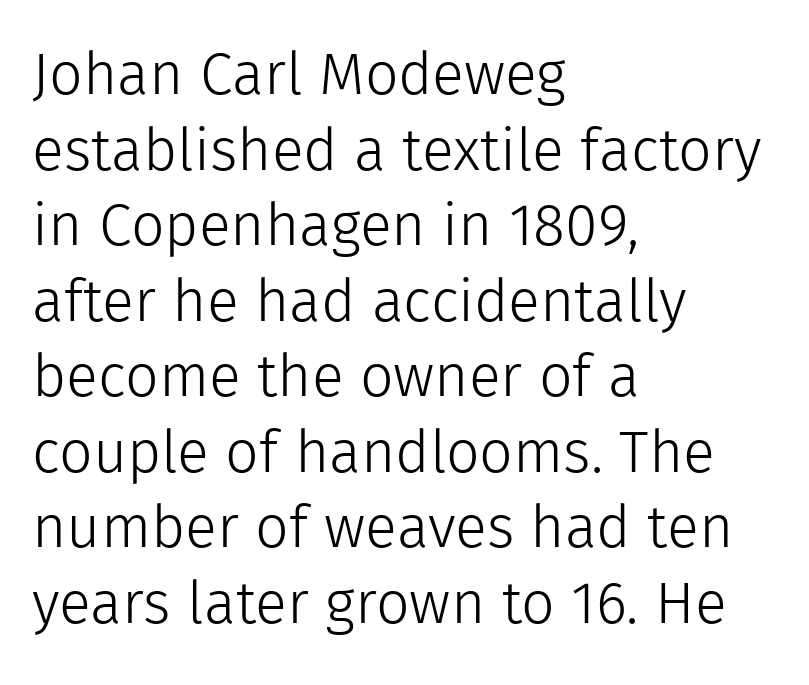
The image shows 59 px light sans-serif type, upright; set left-aligned, normal line spacing (1.28x), normal letter spacing, not underlined; a medium x-height.
